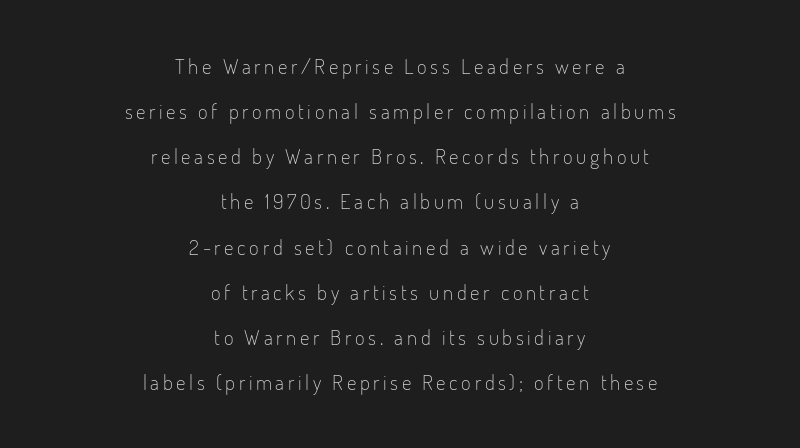
{"italic": "no", "bold": "no", "underline": "no", "align": "center", "line_spacing": "loose", "line_spacing_ratio": 2.15, "glyph_px": 21}
